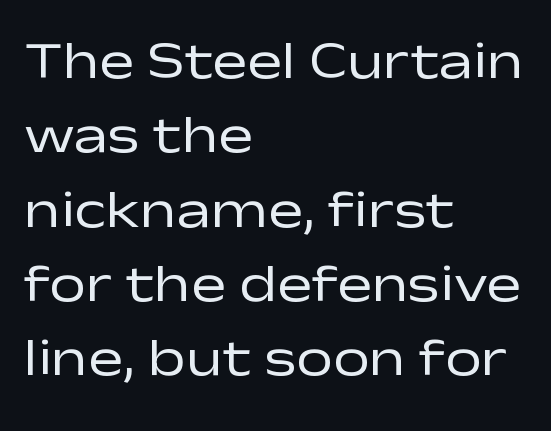
{"serif": "no", "italic": "no", "bold": "no", "weight": "regular", "width": "wide", "stroke_contrast": "low", "x_height": "medium", "monospaced": "no", "underline": "no", "align": "left", "line_spacing": "normal", "line_spacing_ratio": 1.43, "letter_spacing": "normal", "letter_spacing_em": 0.0, "glyph_px": 52}
